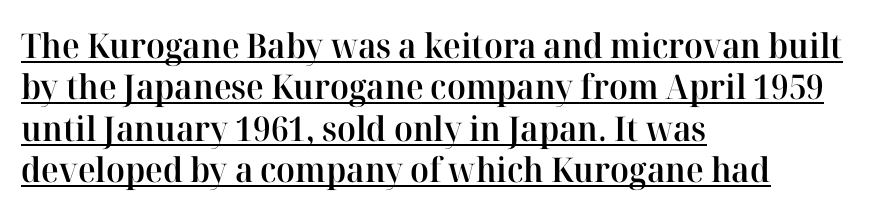
Q: Is the text bold? A: Semi-bold.
Q: Is the text italic (slanted)? A: No, it is upright.
Q: Is the typeface a serif or a sans-serif typeface? A: Serif.
Q: Is the text underlined? A: Yes.
Q: How is the paragraph aligned? A: Left-aligned.
Q: Is the spacing between letters normal or unusually wide? A: Normal.
Q: Width (condensed, normal, or wide)? A: Normal.
Q: Stroke contrast? A: High.
Q: x-height? A: Medium.
Q: Monospaced? A: No.
